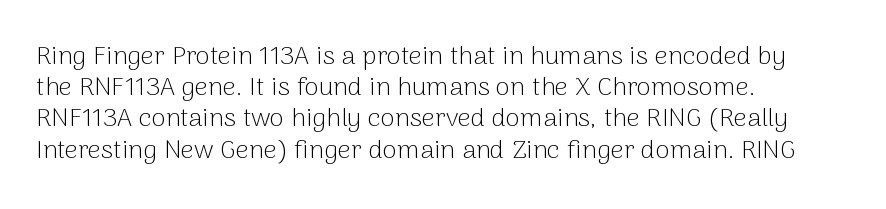
One-word summary of the alignment: left. In terms of letterspacing, this is plain default setting. The words here are not underlined. The characters are drawn with everyday or finer stroke widths. The letters stand straight up with perfectly vertical stems.
